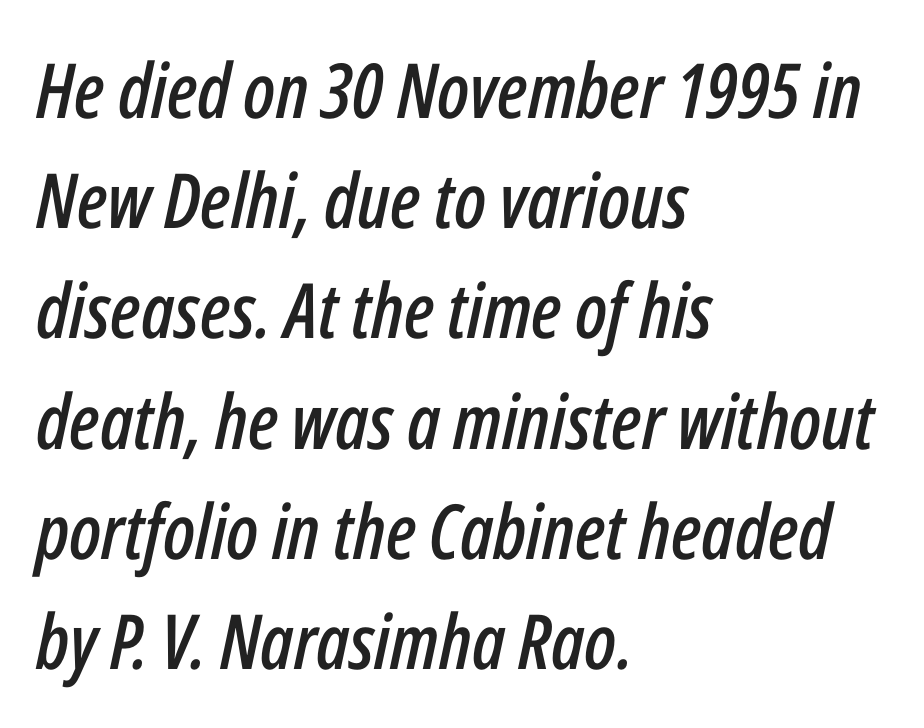
Q: Is the text italic (slanted)? A: Yes, it leans right by about 12 degrees.
Q: Is the text underlined? A: No.
Q: How is the paragraph aligned? A: Left-aligned.
Q: Is the spacing between letters normal or unusually wide? A: Normal.
Q: Is the spacing between lines tight, normal or loose? A: Normal.
Q: Width (condensed, normal, or wide)? A: Condensed.
Q: Stroke contrast? A: Low.
Q: x-height? A: Medium.
Q: Monospaced? A: No.
